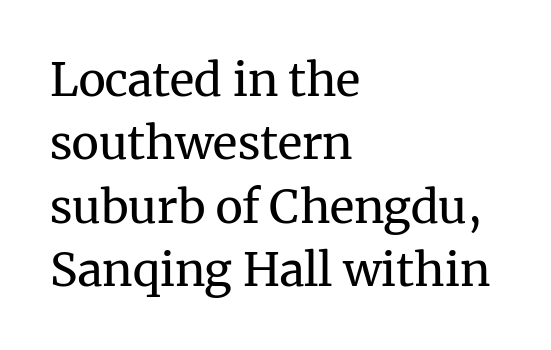
The image shows 46 px regular-weight serif type, upright; set left-aligned, normal line spacing (1.38x), normal letter spacing, not underlined; medium stroke contrast and a medium x-height.
